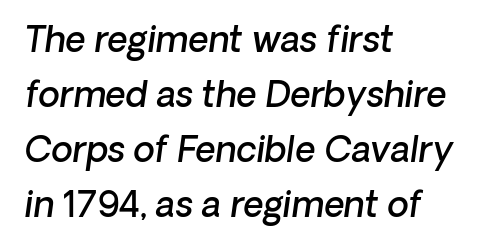
The image shows 35 px semibold sans-serif type; set left-aligned, normal line spacing (1.57x), normal letter spacing, not underlined; low stroke contrast and a medium x-height.
